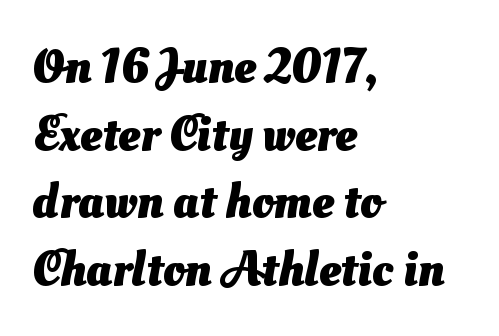
The glyphs have the mass of a bold cut. Notice how the passage keeps a crisp vertical edge on the left only. Underline: absent. Successive baselines arrive at the customary interval. Spacing between characters is what you'd get straight out of the box.
